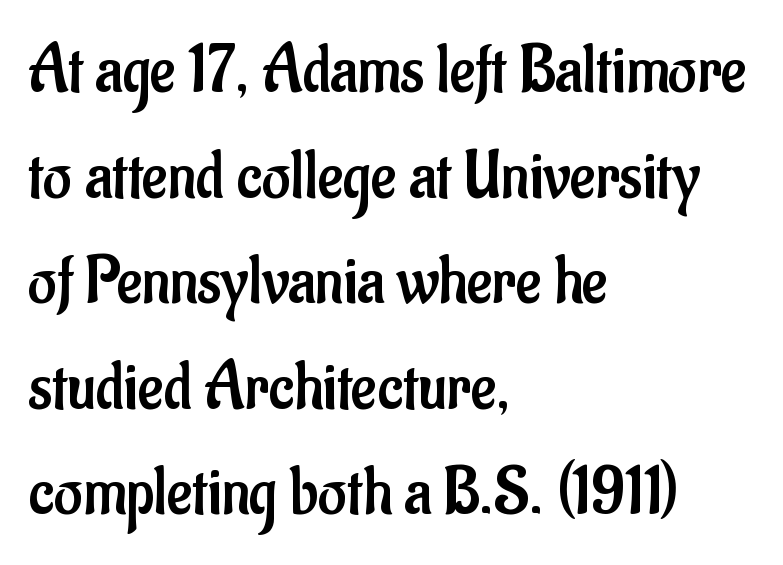
{"serif": "no", "italic": "no", "bold": "no", "weight": "regular", "width": "condensed", "stroke_contrast": "low", "x_height": "small", "monospaced": "no", "underline": "no", "align": "left", "line_spacing": "normal", "line_spacing_ratio": 1.53, "letter_spacing": "normal", "letter_spacing_em": 0.0, "glyph_px": 69}
